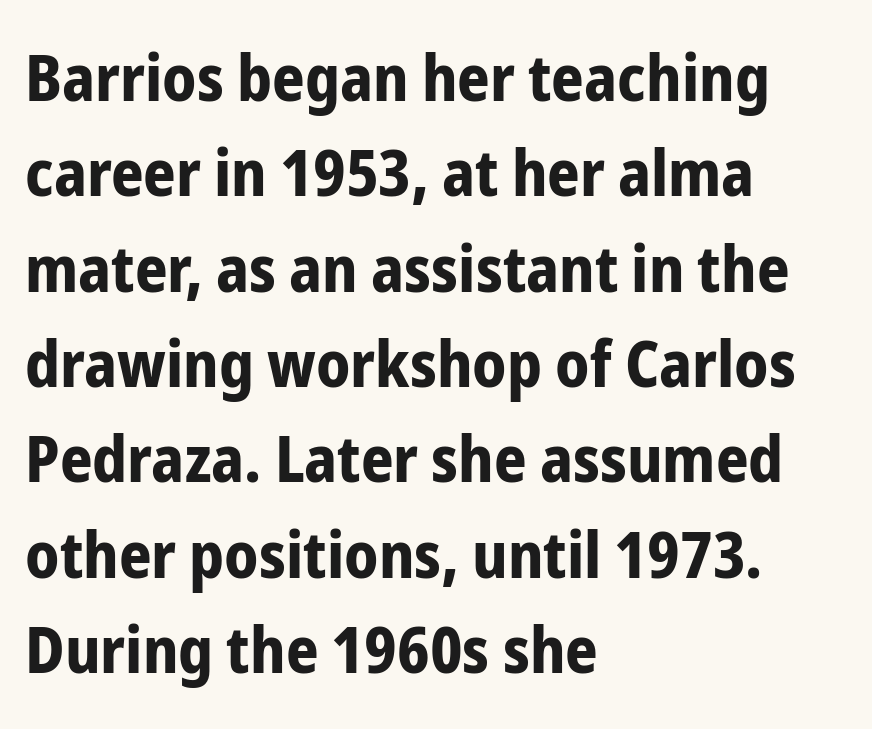
Q: Is the text bold? A: Yes.
Q: Is the text italic (slanted)? A: No, it is upright.
Q: Is the typeface a serif or a sans-serif typeface? A: Sans-serif.
Q: Is the text underlined? A: No.
Q: How is the paragraph aligned? A: Left-aligned.
Q: Is the spacing between letters normal or unusually wide? A: Normal.
Q: Is the spacing between lines tight, normal or loose? A: Normal.
Q: Width (condensed, normal, or wide)? A: Condensed.
Q: Stroke contrast? A: Low.
Q: x-height? A: Medium.
Q: Monospaced? A: No.
